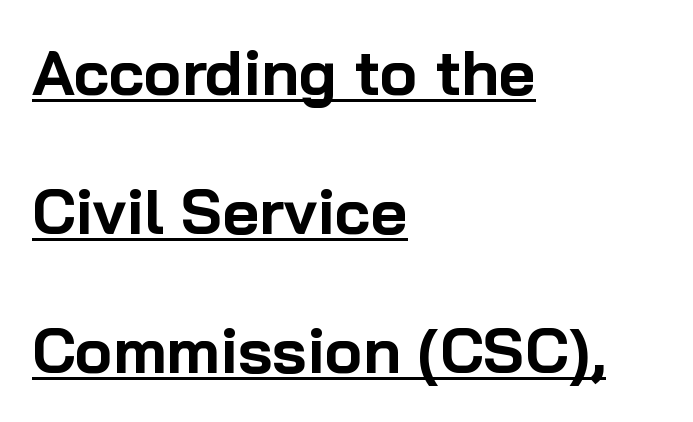
{"serif": "no", "italic": "no", "bold": "yes", "weight": "bold", "width": "normal", "stroke_contrast": "low", "x_height": "medium", "monospaced": "no", "underline": "yes", "align": "left", "line_spacing": "loose", "line_spacing_ratio": 2.21, "letter_spacing": "normal", "letter_spacing_em": 0.0, "glyph_px": 63}
